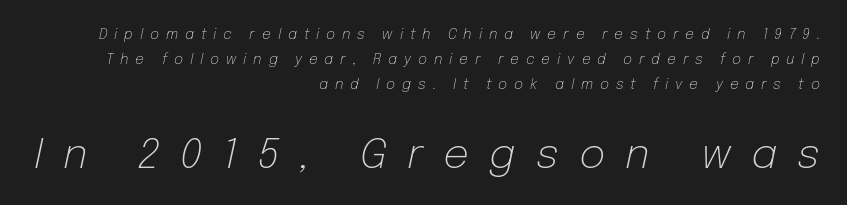
{"italic": "yes", "lean": "right", "slant_degrees": 12, "bold": "no", "weight": "light", "width": "normal", "stroke_contrast": "low", "x_height": "medium", "monospaced": "no", "underline": "no", "align": "right", "line_spacing_ratio": 1.78, "letter_spacing": "wide", "letter_spacing_em": 0.49, "larger_block": "second", "size_ratio": 2.93, "glyph_px": 41}
